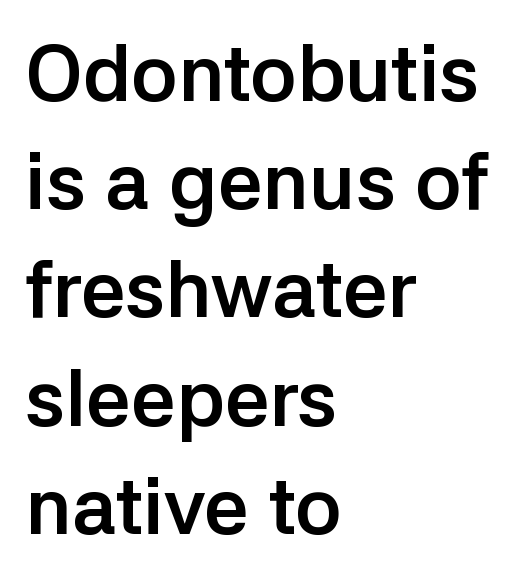
Q: Is the text bold? A: Yes.
Q: Is the text italic (slanted)? A: No, it is upright.
Q: Is the typeface a serif or a sans-serif typeface? A: Sans-serif.
Q: Is the text underlined? A: No.
Q: How is the paragraph aligned? A: Left-aligned.
Q: Is the spacing between letters normal or unusually wide? A: Normal.
Q: Is the spacing between lines tight, normal or loose? A: Normal.
Q: Width (condensed, normal, or wide)? A: Normal.
Q: Stroke contrast? A: Low.
Q: x-height? A: Medium.
Q: Monospaced? A: No.
